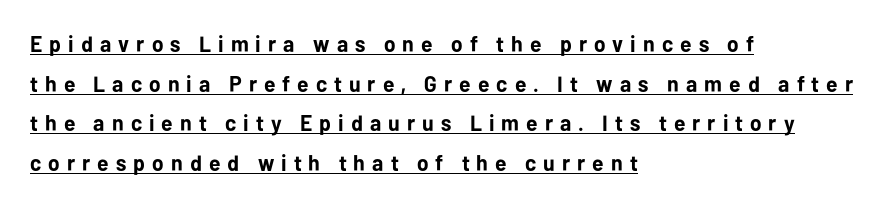
{"italic": "no", "bold": "yes", "underline": "yes", "align": "left", "line_spacing_ratio": 1.8, "letter_spacing": "wide", "letter_spacing_em": 0.32, "glyph_px": 22}
